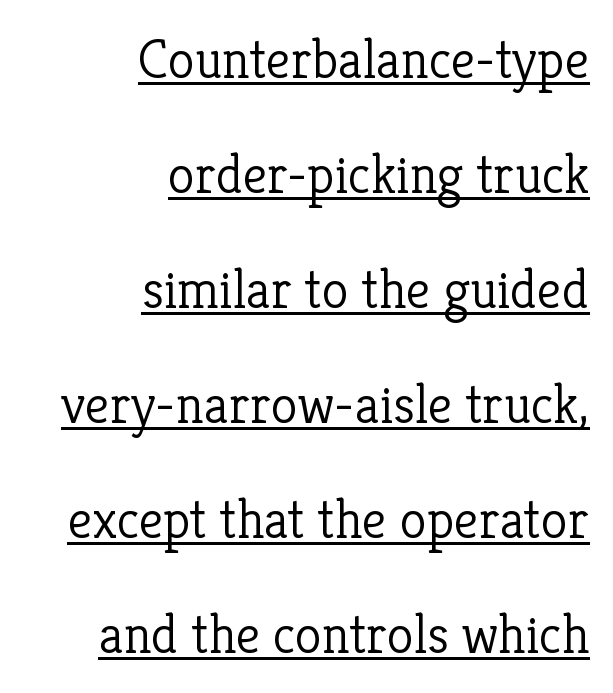
You could not count columns in this text — the font is proportionally spaced. Heaviness? Minimal to ordinary, like unemphasized prose. Classification — serif. Tracking here is standard; glyphs follow each other at the usual distance.
